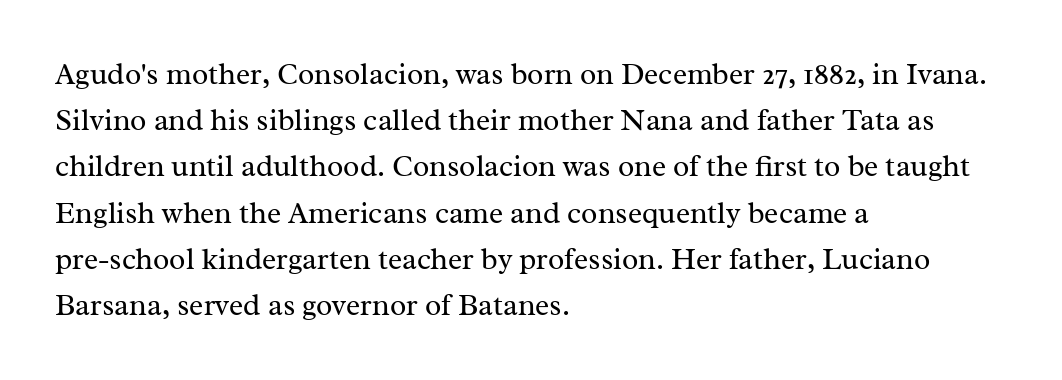
Q: Is the text bold? A: No.
Q: Is the text italic (slanted)? A: No, it is upright.
Q: Is the typeface a serif or a sans-serif typeface? A: Serif.
Q: Is the text underlined? A: No.
Q: How is the paragraph aligned? A: Left-aligned.
Q: Is the spacing between letters normal or unusually wide? A: Normal.
Q: Is the spacing between lines tight, normal or loose? A: Normal.
Q: Width (condensed, normal, or wide)? A: Normal.
Q: Stroke contrast? A: Medium.
Q: x-height? A: Medium.
Q: Monospaced? A: No.
